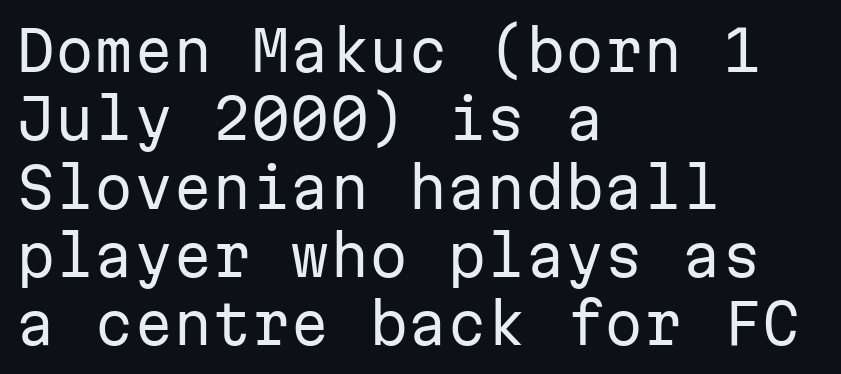
Q: Is the text bold? A: No.
Q: Is the text italic (slanted)? A: No, it is upright.
Q: Is the typeface a serif or a sans-serif typeface? A: Sans-serif.
Q: Is the text underlined? A: No.
Q: How is the paragraph aligned? A: Left-aligned.
Q: Is the spacing between letters normal or unusually wide? A: Normal.
Q: Width (condensed, normal, or wide)? A: Normal.
Q: Stroke contrast? A: Low.
Q: x-height? A: Medium.
Q: Monospaced? A: Yes.
